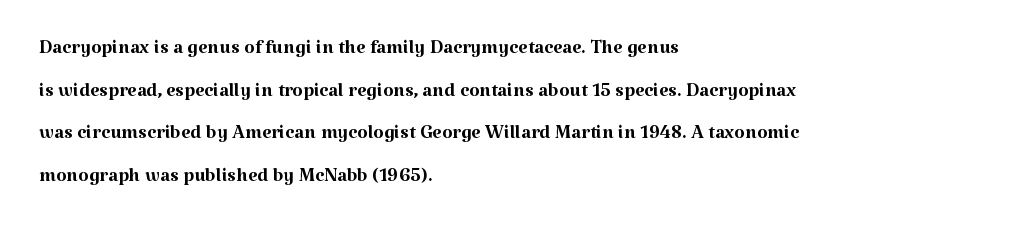
The image shows 27 px text type, upright; set left-aligned, normal line spacing (1.58x), normal letter spacing, not underlined.
